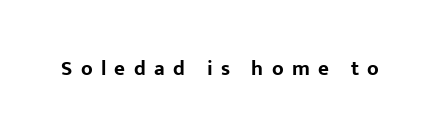
The image shows 21 px bold type, upright; set unusually wide letter spacing (+0.4 em), not underlined.
